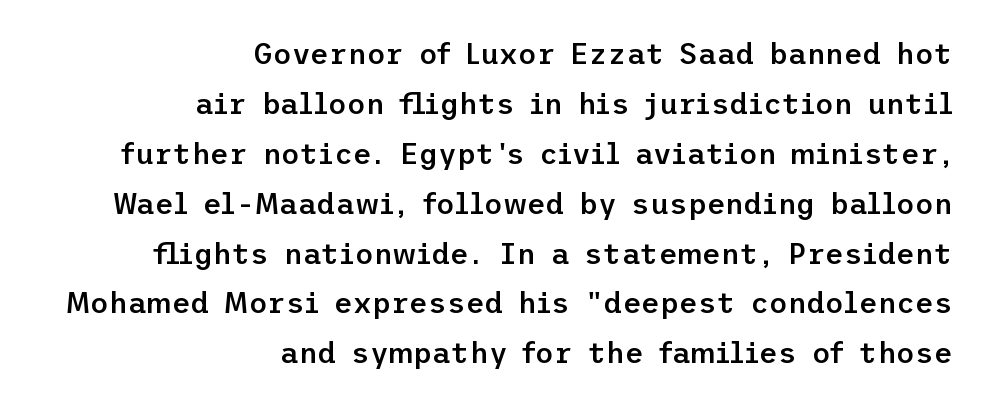
Lines of text with bare space underneath. Every row of glyphs terminates at an identical x-position on the right. Glyph-to-glyph distance matches everyday printed text. The lettering holds an erect, upright posture throughout. Type style note: lacks serifs. A bit beefed up — I'd call it semibold rather than bold.
